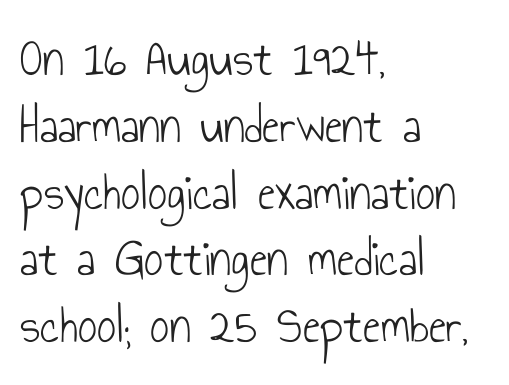
{"serif": "no", "italic": "no", "bold": "no", "weight": "light", "width": "condensed", "stroke_contrast": "low", "x_height": "small", "monospaced": "no", "underline": "no", "align": "left", "line_spacing": "normal", "line_spacing_ratio": 1.26, "letter_spacing": "normal", "letter_spacing_em": 0.0, "glyph_px": 53}
